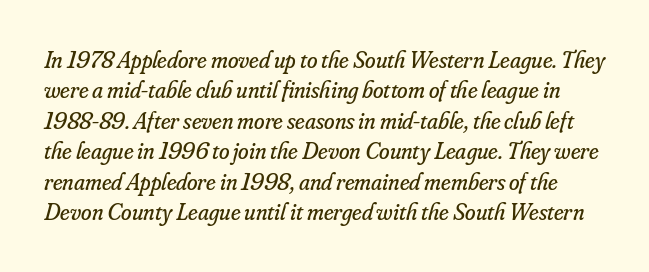
{"italic": "yes", "lean": "right", "slant_degrees": 16, "bold": "no", "underline": "no", "line_spacing": "normal", "line_spacing_ratio": 1.27, "letter_spacing": "normal", "letter_spacing_em": 0.0, "glyph_px": 24}
